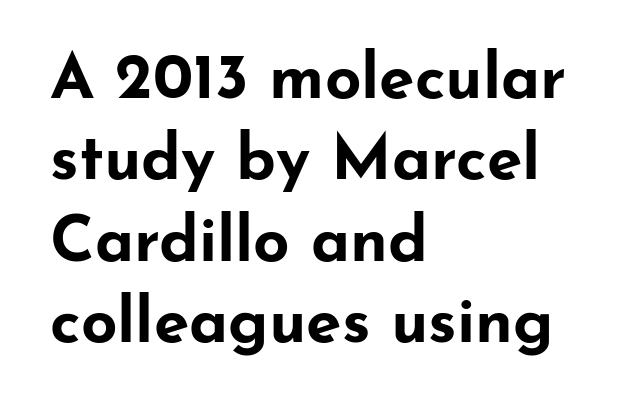
The image shows 64 px bold, wide sans-serif type, upright; set left-aligned, normal line spacing (1.27x), normal letter spacing, not underlined; low stroke contrast and a small x-height.
